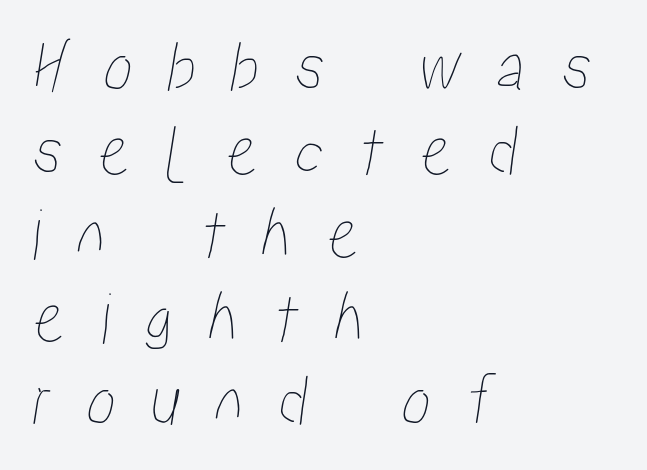
{"width": "condensed", "stroke_contrast": "low", "x_height": "medium", "monospaced": "no", "underline": "no", "align": "left", "line_spacing": "tight", "line_spacing_ratio": 1.13, "letter_spacing": "wide", "letter_spacing_em": 0.47, "glyph_px": 74}
